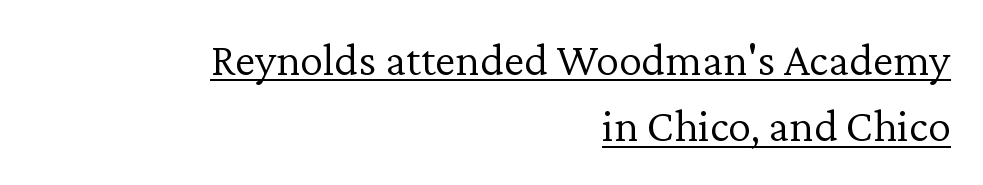
{"serif": "yes", "italic": "no", "bold": "no", "weight": "light", "width": "normal", "stroke_contrast": "low", "x_height": "medium", "monospaced": "no", "underline": "yes", "align": "right", "line_spacing": "normal", "line_spacing_ratio": 1.44, "letter_spacing": "normal", "letter_spacing_em": 0.0, "glyph_px": 46}
